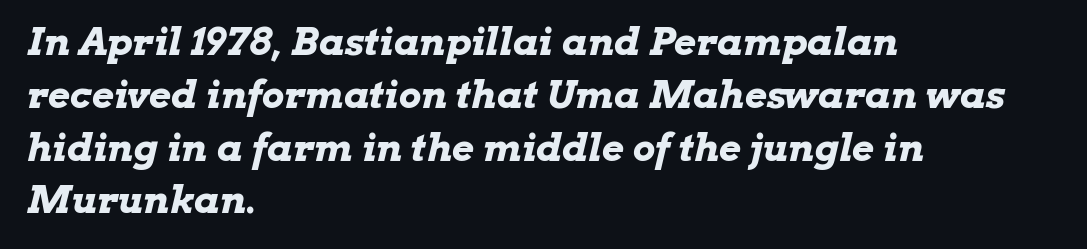
Q: Is the text bold? A: Yes.
Q: Is the text italic (slanted)? A: Yes, it leans right by about 13 degrees.
Q: Is the text underlined? A: No.
Q: How is the paragraph aligned? A: Left-aligned.
Q: Is the spacing between letters normal or unusually wide? A: Normal.
Q: Is the spacing between lines tight, normal or loose? A: Normal.
Q: Width (condensed, normal, or wide)? A: Wide.
Q: Stroke contrast? A: Low.
Q: x-height? A: Medium.
Q: Monospaced? A: No.
